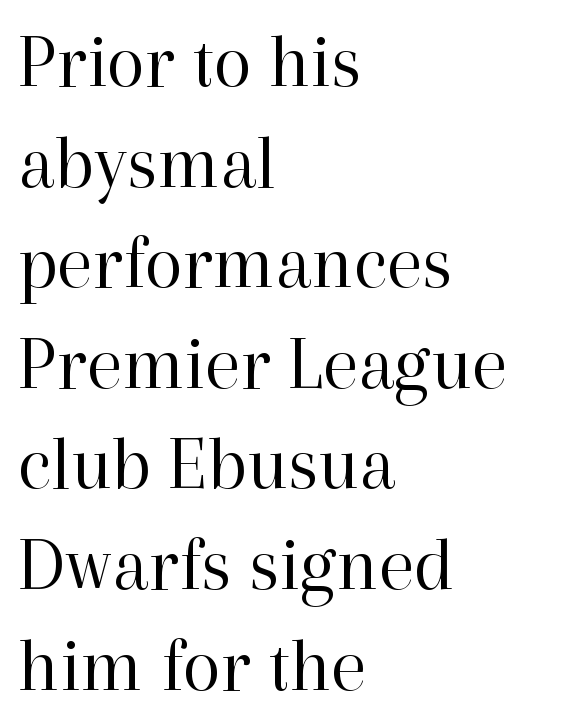
The image shows 78 px regular-weight serif type, upright; set left-aligned, normal line spacing (1.29x), normal letter spacing, not underlined; high stroke contrast and a medium x-height.
